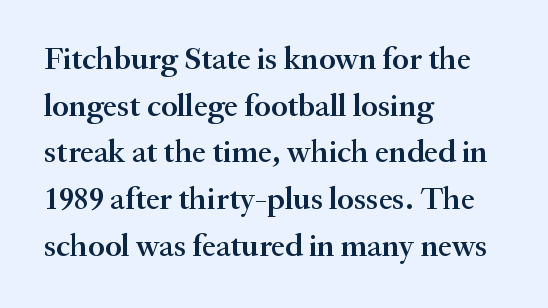
The letters advance in unequal steps, a hallmark of proportional type. The block of text has a typical density, with ordinary space between rows. The lines in this sample share a left origin and differ only in where they stop. The zone under the glyphs is completely vacant. This rendering employs a face with finishing strokes, i.e., a serif.
